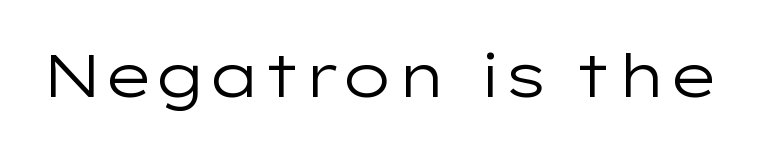
Observe the absence of serifs on each vertical stroke in this sample. No letter is thick-stroked: the sample isn't bold. The face used here is proportionally spaced, like ordinary book or web type. Is there any slant? The stems are plumb.
